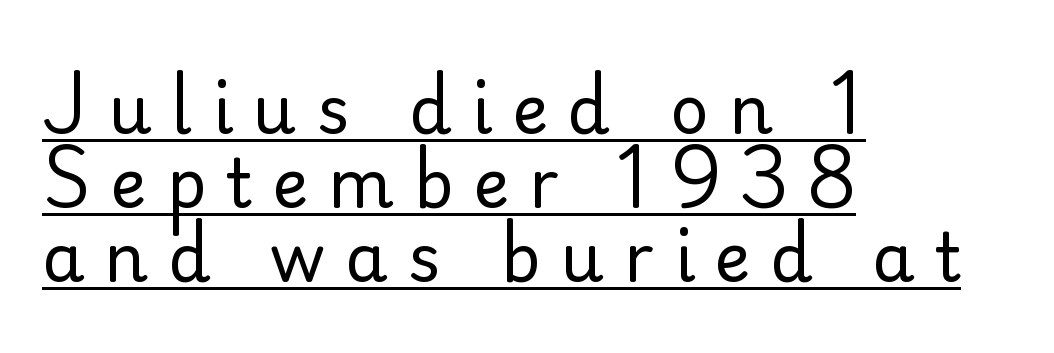
Q: Is the text bold? A: No.
Q: Is the text italic (slanted)? A: No, it is upright.
Q: Is the typeface a serif or a sans-serif typeface? A: Sans-serif.
Q: Is the text underlined? A: Yes.
Q: How is the paragraph aligned? A: Left-aligned.
Q: Is the spacing between letters normal or unusually wide? A: Unusually wide.
Q: Is the spacing between lines tight, normal or loose? A: Tight.
Q: Width (condensed, normal, or wide)? A: Normal.
Q: Stroke contrast? A: Low.
Q: x-height? A: Small.
Q: Monospaced? A: No.
